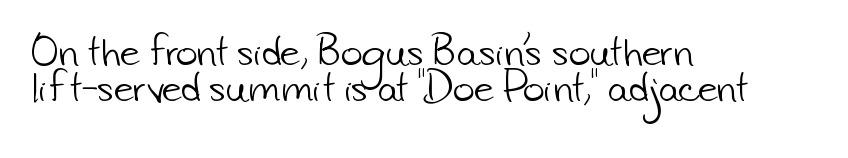
Characters follow at the spacing the type designer built in. You could not count columns in this text — the font is proportionally spaced. No word sits above an underline. Is the block centered? No — it sits flush against the left margin. Stem width sits at or under what a default text font uses. How would I describe the line gaps? Narrow and economical.
